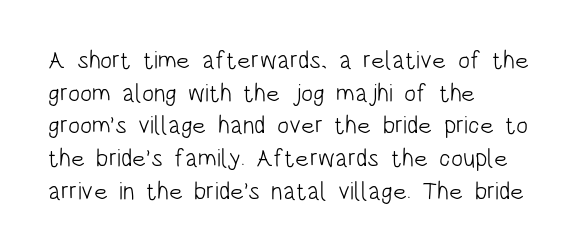
Q: Is the text bold? A: No.
Q: Is the text italic (slanted)? A: No, it is upright.
Q: Is the text underlined? A: No.
Q: How is the paragraph aligned? A: Left-aligned.
Q: Is the spacing between letters normal or unusually wide? A: Normal.
Q: Is the spacing between lines tight, normal or loose? A: Normal.
